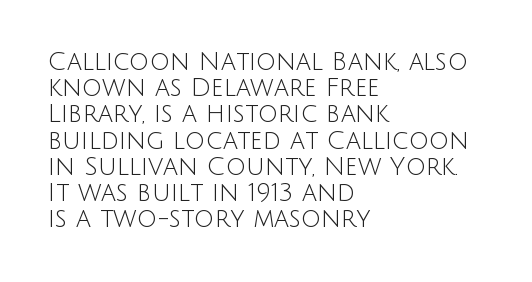
{"italic": "no", "bold": "no", "underline": "no", "align": "left", "line_spacing": "tight", "line_spacing_ratio": 1.05, "letter_spacing": "normal", "letter_spacing_em": 0.0, "glyph_px": 25}
